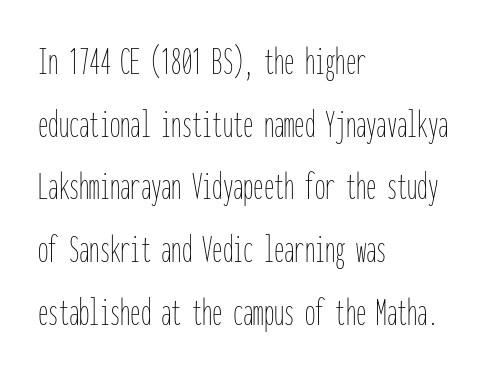
Q: Is the text bold? A: No.
Q: Is the text italic (slanted)? A: No, it is upright.
Q: Is the text underlined? A: No.
Q: How is the paragraph aligned? A: Left-aligned.
Q: Is the spacing between letters normal or unusually wide? A: Normal.
Q: Is the spacing between lines tight, normal or loose? A: Normal.
Q: Width (condensed, normal, or wide)? A: Condensed.
Q: Stroke contrast? A: Low.
Q: x-height? A: Medium.
Q: Monospaced? A: Yes.
